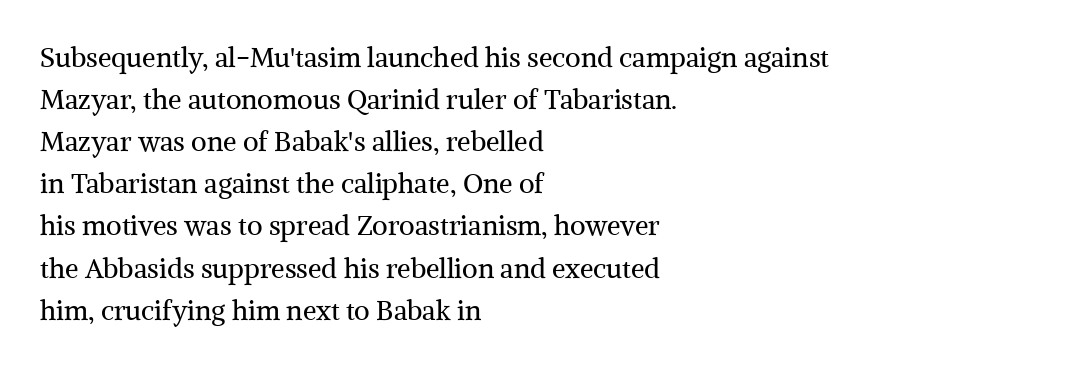
{"italic": "no", "bold": "no", "underline": "no", "align": "left", "line_spacing": "normal", "line_spacing_ratio": 1.56, "letter_spacing": "normal", "letter_spacing_em": 0.0, "glyph_px": 27}
